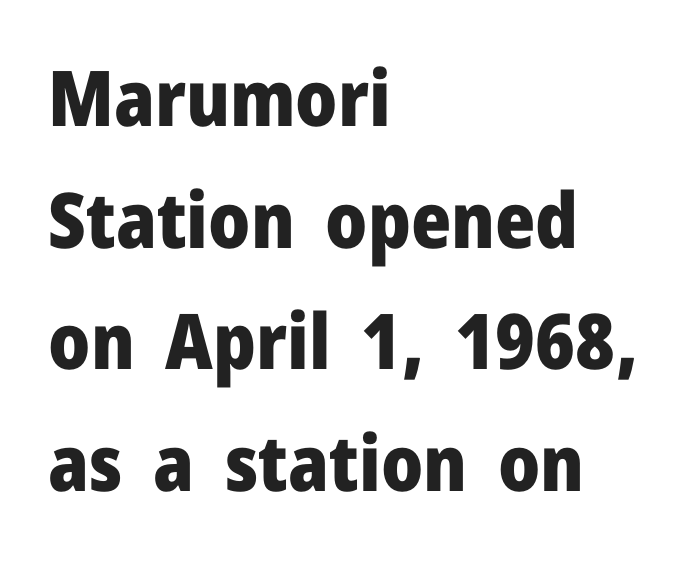
{"serif": "no", "italic": "no", "bold": "yes", "weight": "heavy", "width": "normal", "stroke_contrast": "low", "x_height": "medium", "monospaced": "no", "underline": "no", "align": "left", "line_spacing": "normal", "line_spacing_ratio": 1.58, "letter_spacing": "normal", "letter_spacing_em": 0.0, "glyph_px": 77}
